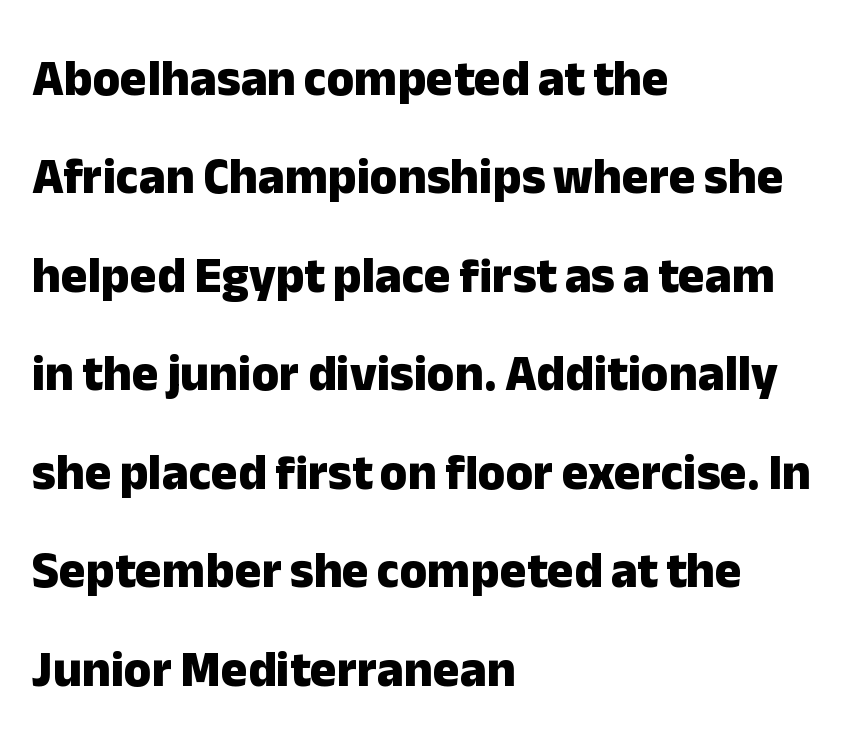
The image shows 50 px heavy sans-serif type, upright; set left-aligned, loose line spacing (1.97x), normal letter spacing, not underlined; low stroke contrast and a medium x-height.
